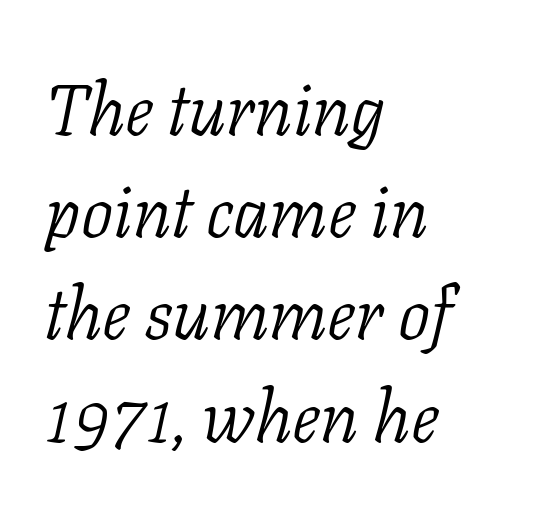
The image shows 72 px light serif type, italic (leaning right); set left-aligned, normal line spacing (1.42x), normal letter spacing, not underlined; low stroke contrast and a medium x-height.
